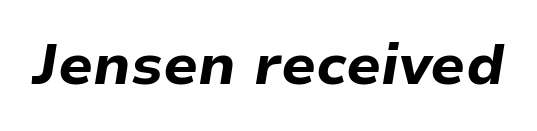
{"italic": "yes", "lean": "right", "slant_degrees": 9, "bold": "yes", "weight": "bold", "width": "normal", "stroke_contrast": "low", "x_height": "medium", "monospaced": "no", "underline": "no", "letter_spacing": "normal", "letter_spacing_em": 0.0, "glyph_px": 57}
